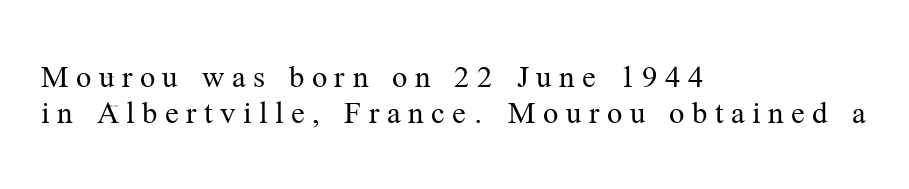
{"serif": "yes", "italic": "no", "bold": "no", "weight": "regular", "width": "normal", "stroke_contrast": "medium", "x_height": "medium", "monospaced": "no", "underline": "no", "align": "left", "line_spacing": "tight", "line_spacing_ratio": 1.06, "letter_spacing": "wide", "letter_spacing_em": 0.22, "glyph_px": 34}
